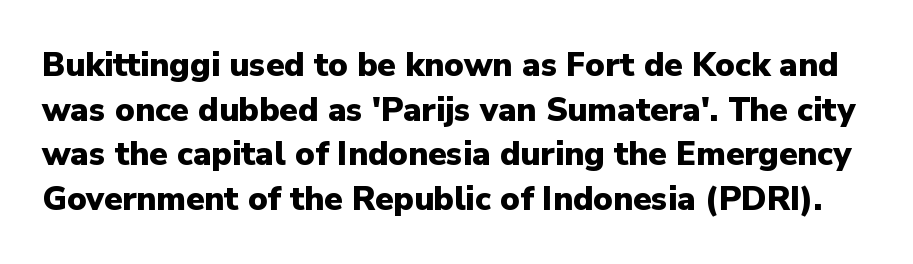
Q: Is the text bold? A: Yes.
Q: Is the text italic (slanted)? A: No, it is upright.
Q: Is the typeface a serif or a sans-serif typeface? A: Sans-serif.
Q: Is the text underlined? A: No.
Q: Is the spacing between letters normal or unusually wide? A: Normal.
Q: Is the spacing between lines tight, normal or loose? A: Normal.
Q: Width (condensed, normal, or wide)? A: Normal.
Q: Stroke contrast? A: Low.
Q: x-height? A: Medium.
Q: Monospaced? A: No.
